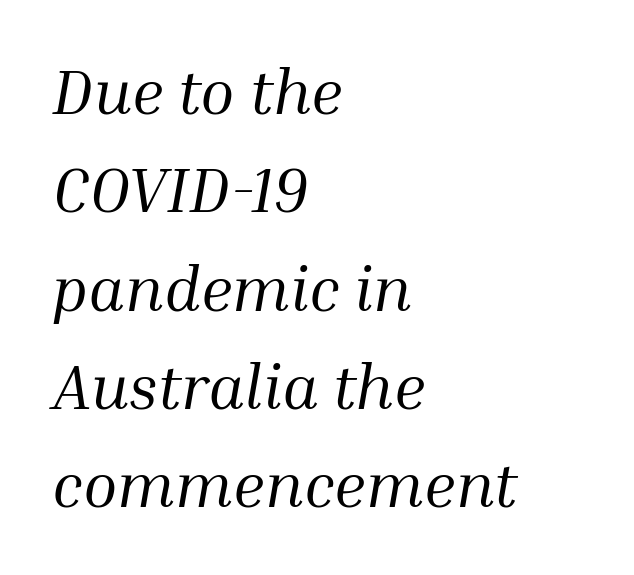
Q: Is the text bold? A: No.
Q: Is the text italic (slanted)? A: Yes, it leans right by about 10 degrees.
Q: Is the typeface a serif or a sans-serif typeface? A: Serif.
Q: Is the text underlined? A: No.
Q: How is the paragraph aligned? A: Left-aligned.
Q: Is the spacing between letters normal or unusually wide? A: Normal.
Q: Is the spacing between lines tight, normal or loose? A: Normal.
Q: Width (condensed, normal, or wide)? A: Normal.
Q: Stroke contrast? A: Medium.
Q: x-height? A: Medium.
Q: Monospaced? A: No.
